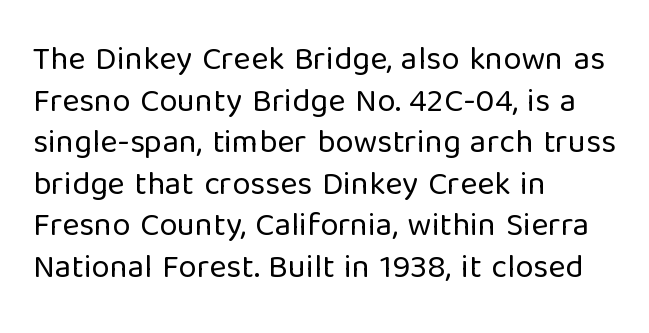
The weight would be labelled regular, book, light, or lighter still. These lines keep a tight, regular rhythm from letter to letter. The rendering uses natural spacing where letterforms have individual widths. A bare baseline throughout the passage. The typesetter chose a ragged-right arrangement here. The font's upright variant was chosen for this text.
